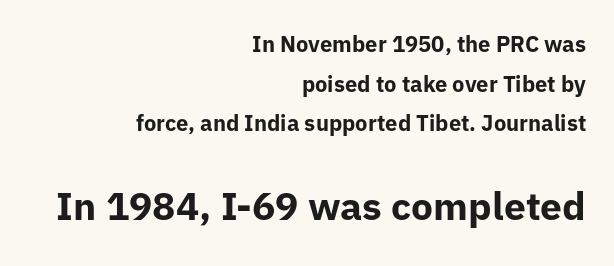
The image shows 39 px bold sans-serif type, upright; set right-aligned, line spacing 1.8x, normal letter spacing, not underlined; the second (bottom) block is 1.77x larger; low stroke contrast and a medium x-height.
